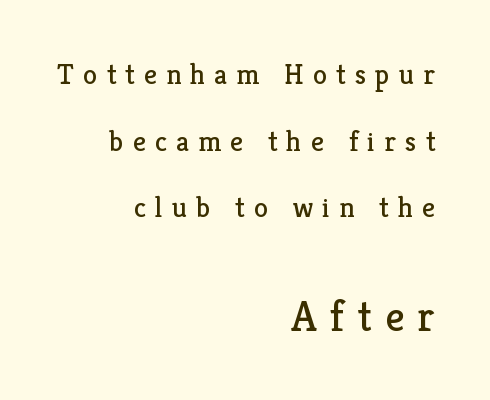
{"serif": "yes", "italic": "no", "bold": "no", "weight": "regular", "width": "normal", "stroke_contrast": "low", "x_height": "medium", "monospaced": "no", "underline": "no", "align": "right", "line_spacing": "loose", "line_spacing_ratio": 2.3, "letter_spacing": "wide", "letter_spacing_em": 0.31, "larger_block": "second", "size_ratio": 1.48, "glyph_px": 43}
